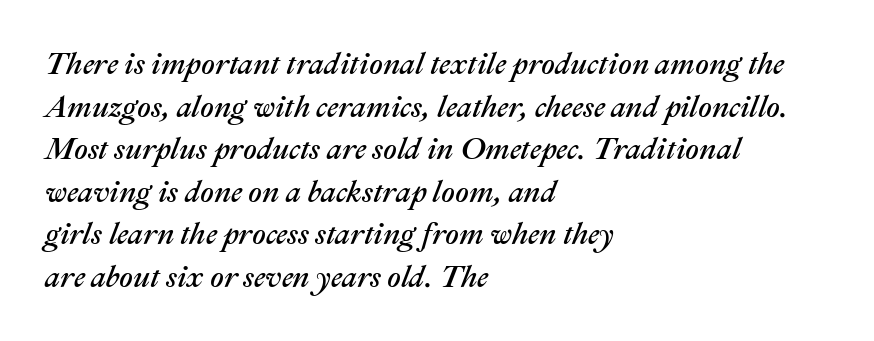
{"italic": "yes", "lean": "right", "slant_degrees": 22, "width": "normal", "stroke_contrast": "medium", "x_height": "medium", "monospaced": "no", "underline": "no", "align": "left", "line_spacing": "normal", "line_spacing_ratio": 1.42, "letter_spacing": "normal", "letter_spacing_em": 0.0, "glyph_px": 30}
